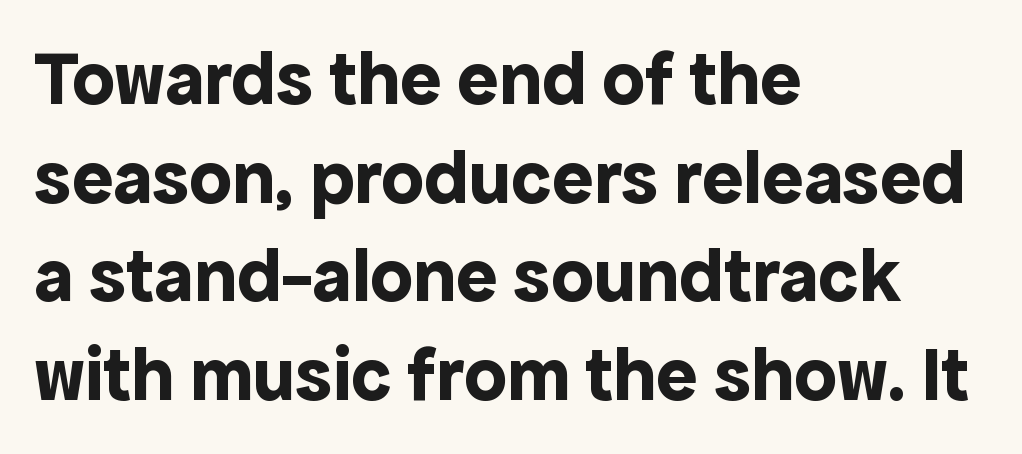
To sum up the face: it is a sans, with no serifs. The font's upright variant was chosen for this text. The face used here is rendered with its standard letterfit. Baseline-to-baseline distance is the conventional proportion of letter height. The zone under the glyphs is completely vacant.
